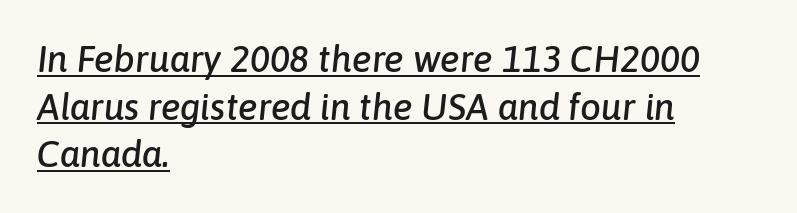
Q: Is the text italic (slanted)? A: Yes, it leans right by about 6 degrees.
Q: Is the text underlined? A: Yes.
Q: How is the paragraph aligned? A: Left-aligned.
Q: Is the spacing between letters normal or unusually wide? A: Normal.
Q: Is the spacing between lines tight, normal or loose? A: Normal.
Q: Width (condensed, normal, or wide)? A: Normal.
Q: Stroke contrast? A: Low.
Q: x-height? A: Medium.
Q: Monospaced? A: No.
